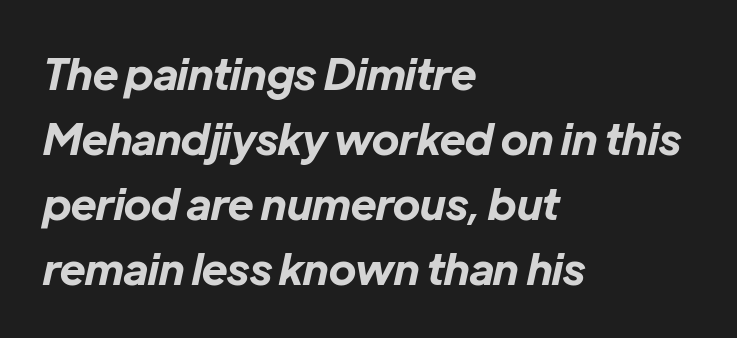
Q: Is the text bold? A: Yes.
Q: Is the text italic (slanted)? A: Yes, it leans right by about 12 degrees.
Q: Is the text underlined? A: No.
Q: How is the paragraph aligned? A: Left-aligned.
Q: Is the spacing between letters normal or unusually wide? A: Normal.
Q: Is the spacing between lines tight, normal or loose? A: Normal.
Q: Width (condensed, normal, or wide)? A: Normal.
Q: Stroke contrast? A: Low.
Q: x-height? A: Medium.
Q: Monospaced? A: No.
